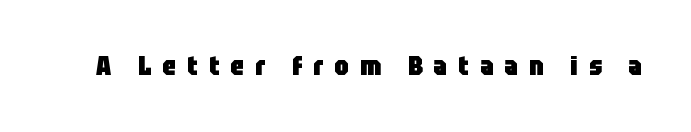
Q: Is the text bold? A: Yes.
Q: Is the text italic (slanted)? A: No, it is upright.
Q: Is the text underlined? A: No.
Q: Is the spacing between letters normal or unusually wide? A: Unusually wide.
